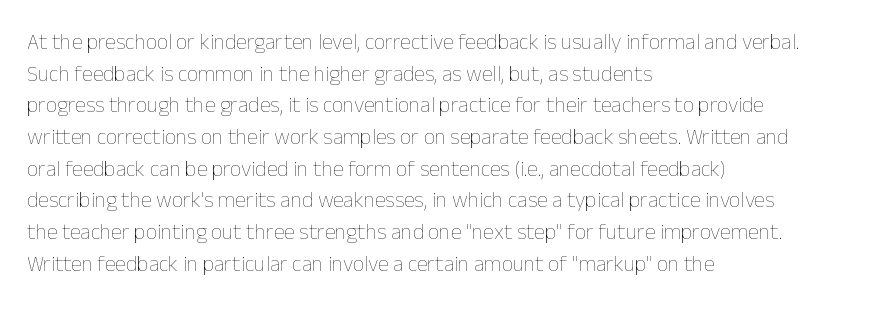
Ordinary non-slanted type is in use. Whoever set this chose a conventional vertical rhythm. Nothing unusual about the tracking: characters are spaced as the font intends. Every row of glyphs begins at an identical x-position on the left.
